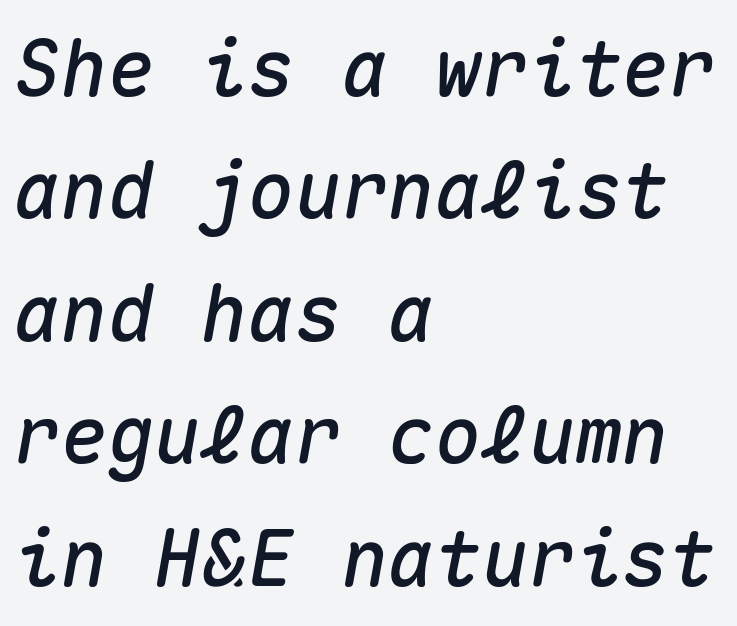
Q: Is the text italic (slanted)? A: Yes, it leans right by about 10 degrees.
Q: Is the text underlined? A: No.
Q: How is the paragraph aligned? A: Left-aligned.
Q: Is the spacing between letters normal or unusually wide? A: Normal.
Q: Is the spacing between lines tight, normal or loose? A: Normal.
Q: Width (condensed, normal, or wide)? A: Normal.
Q: Stroke contrast? A: Medium.
Q: x-height? A: Medium.
Q: Monospaced? A: Yes.
